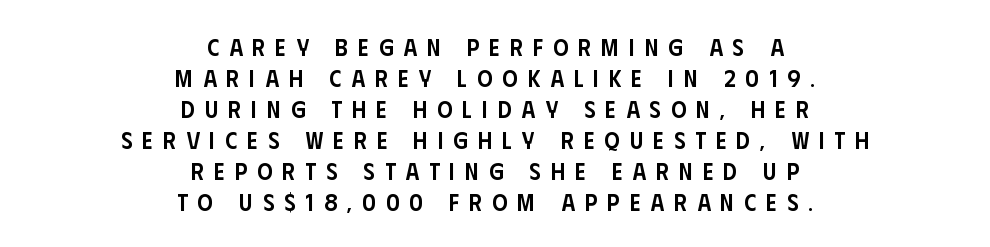
{"italic": "no", "bold": "semi", "underline": "no", "align": "center", "line_spacing": "normal", "line_spacing_ratio": 1.29, "letter_spacing": "wide", "letter_spacing_em": 0.42, "glyph_px": 24}
